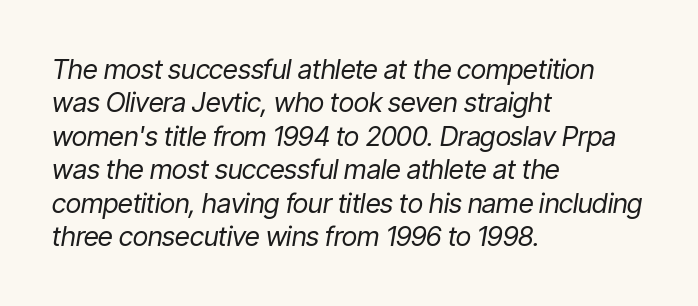
The image shows 27 px text type, italic (leaning right); set left-aligned, line spacing 1.24x, normal letter spacing, not underlined.
